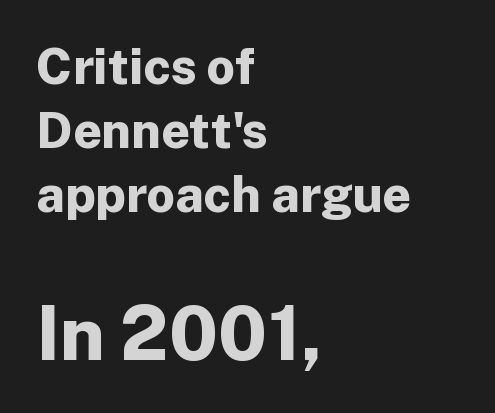
{"serif": "no", "italic": "no", "bold": "yes", "weight": "bold", "width": "normal", "stroke_contrast": "low", "x_height": "medium", "monospaced": "no", "underline": "no", "align": "left", "line_spacing": "normal", "line_spacing_ratio": 1.28, "letter_spacing": "normal", "letter_spacing_em": 0.0, "larger_block": "second", "size_ratio": 1.5, "glyph_px": 75}
